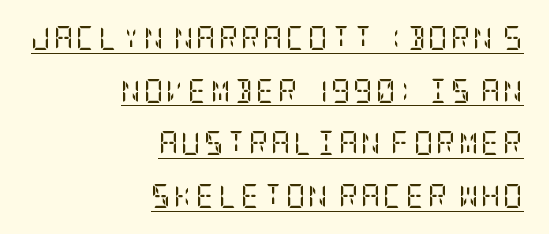
Typeset ragged left — the right edge is the straight one. Line spacing here is loose. Beneath each row of characters lies a ruled line. Weight class: somewhere from thin through regular.
